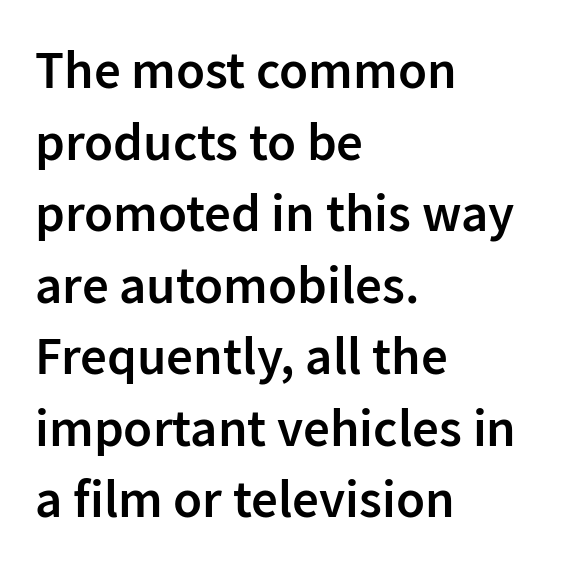
Decoration check: the copy has no underline. The typography opts for an upright posture over an oblique one. If you measured baseline to baseline, you'd find a middling distance. The tracking reads as untouched default to a designer's eye. Check where the strokes stop: nothing finishes them off — pure sans. This sample is left-justified, so line endings fall wherever the words run out.
